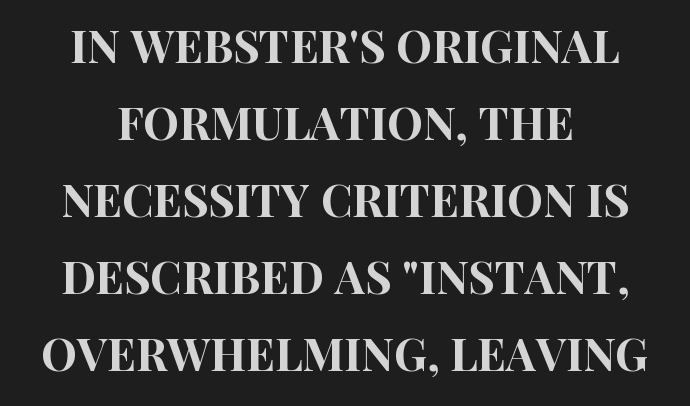
Posture: upright roman. Check the space under the baseline: it is left empty. Character widths vary here, with narrow letters taking less room than wide ones. The font family rendered here belongs to the sans-serif group.
